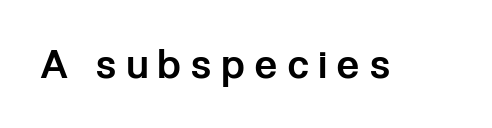
Q: Is the text bold? A: Semi-bold.
Q: Is the text italic (slanted)? A: No, it is upright.
Q: Is the typeface a serif or a sans-serif typeface? A: Sans-serif.
Q: Is the text underlined? A: No.
Q: Is the spacing between letters normal or unusually wide? A: Unusually wide.
Q: Width (condensed, normal, or wide)? A: Condensed.
Q: Stroke contrast? A: Low.
Q: x-height? A: Medium.
Q: Monospaced? A: No.
